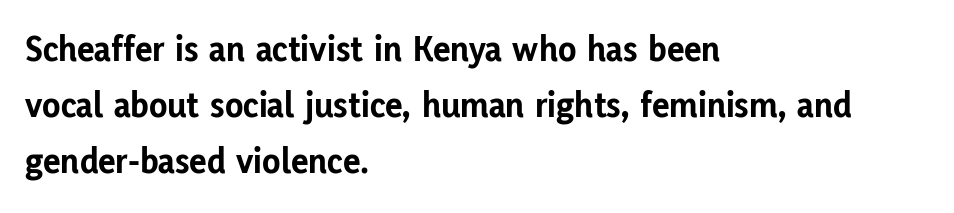
{"serif": "no", "italic": "no", "bold": "yes", "weight": "bold", "width": "normal", "stroke_contrast": "low", "x_height": "medium", "monospaced": "no", "underline": "no", "align": "left", "line_spacing": "normal", "line_spacing_ratio": 1.52, "letter_spacing": "normal", "letter_spacing_em": 0.0, "glyph_px": 37}
